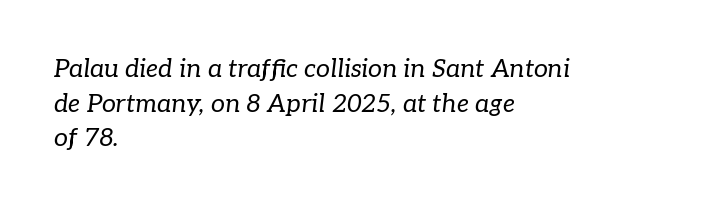
Q: Is the text bold? A: No.
Q: Is the text italic (slanted)? A: Yes, it leans right by about 7 degrees.
Q: Is the text underlined? A: No.
Q: How is the paragraph aligned? A: Left-aligned.
Q: Is the spacing between letters normal or unusually wide? A: Normal.
Q: Is the spacing between lines tight, normal or loose? A: Normal.
